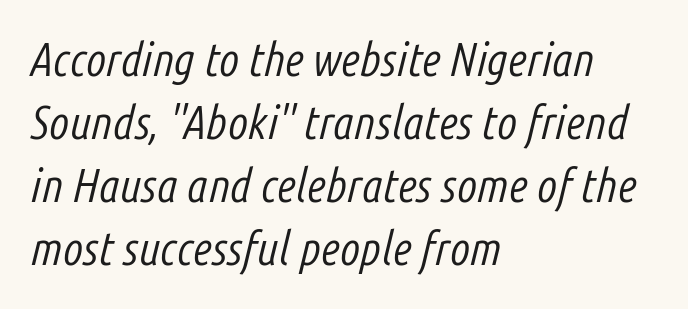
Q: Is the text bold? A: No.
Q: Is the text italic (slanted)? A: Yes, it leans right by about 14 degrees.
Q: Is the text underlined? A: No.
Q: How is the paragraph aligned? A: Left-aligned.
Q: Is the spacing between letters normal or unusually wide? A: Normal.
Q: Is the spacing between lines tight, normal or loose? A: Normal.
Q: Width (condensed, normal, or wide)? A: Condensed.
Q: Stroke contrast? A: Low.
Q: x-height? A: Medium.
Q: Monospaced? A: No.
